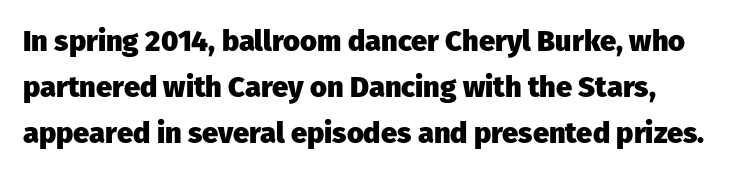
The image shows 29 px heavy sans-serif type, upright; set normal line spacing (1.58x), normal letter spacing, not underlined; low stroke contrast and a medium x-height.
